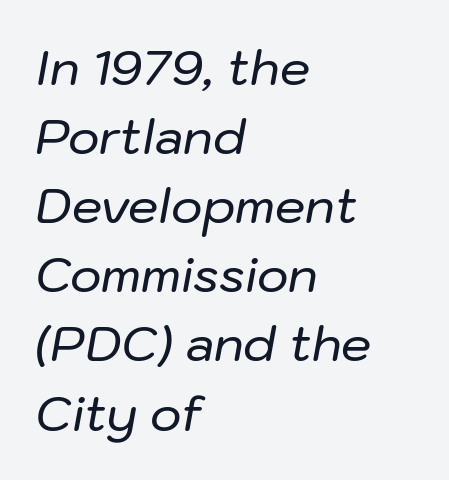
The image shows 48 px text type, italic (leaning right); set left-aligned, normal line spacing (1.44x), normal letter spacing, not underlined; low stroke contrast and a medium x-height.
